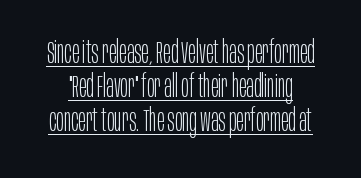
Q: Is the text bold? A: No.
Q: Is the text italic (slanted)? A: No, it is upright.
Q: Is the typeface a serif or a sans-serif typeface? A: Sans-serif.
Q: Is the text underlined? A: Yes.
Q: Is the spacing between letters normal or unusually wide? A: Normal.
Q: Is the spacing between lines tight, normal or loose? A: Tight.
Q: Width (condensed, normal, or wide)? A: Condensed.
Q: Stroke contrast? A: Low.
Q: x-height? A: Large.
Q: Monospaced? A: No.
